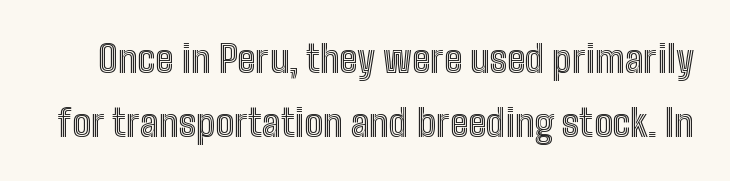
Q: Is the text italic (slanted)? A: No, it is upright.
Q: Is the text underlined? A: No.
Q: Is the spacing between letters normal or unusually wide? A: Normal.
Q: Width (condensed, normal, or wide)? A: Condensed.
Q: x-height? A: Medium.
Q: Monospaced? A: No.
